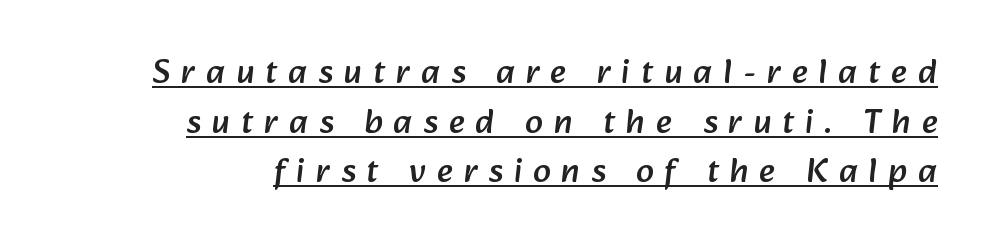
The image shows 35 px sans-serif type; set right-aligned, normal line spacing (1.42x), unusually wide letter spacing (+0.32 em), underlined; low stroke contrast and a medium x-height.
